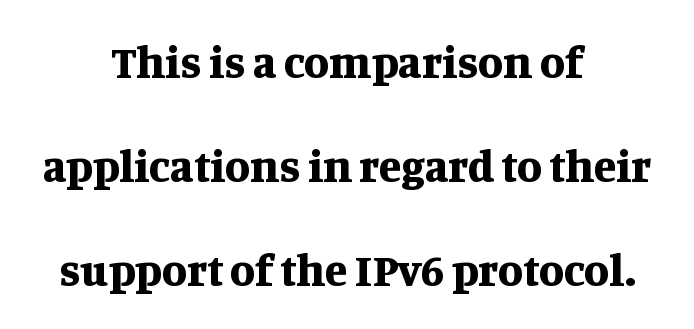
Q: Is the text bold? A: Yes.
Q: Is the text italic (slanted)? A: No, it is upright.
Q: Is the typeface a serif or a sans-serif typeface? A: Serif.
Q: Is the text underlined? A: No.
Q: How is the paragraph aligned? A: Centered.
Q: Is the spacing between letters normal or unusually wide? A: Normal.
Q: Is the spacing between lines tight, normal or loose? A: Loose.
Q: Width (condensed, normal, or wide)? A: Normal.
Q: Stroke contrast? A: Medium.
Q: x-height? A: Large.
Q: Monospaced? A: No.
